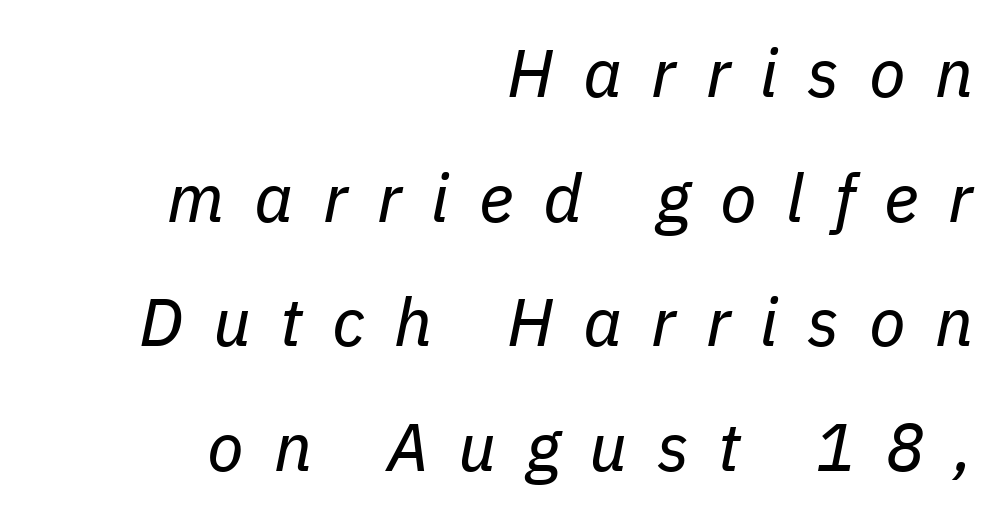
{"italic": "yes", "lean": "right", "slant_degrees": 11, "bold": "no", "weight": "regular", "width": "normal", "stroke_contrast": "low", "x_height": "medium", "monospaced": "no", "underline": "no", "align": "right", "line_spacing_ratio": 1.86, "letter_spacing": "wide", "letter_spacing_em": 0.44, "glyph_px": 67}
